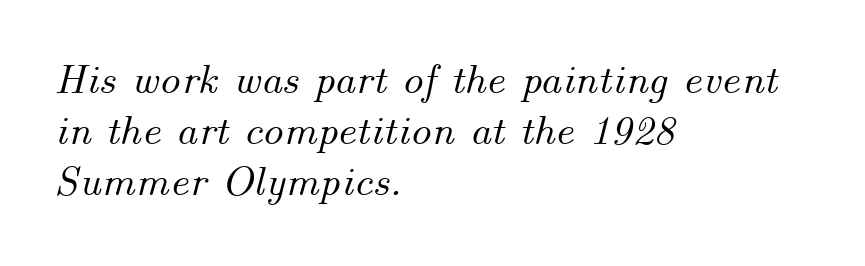
Q: Is the text italic (slanted)? A: Yes, it leans right by about 14 degrees.
Q: Is the text underlined? A: No.
Q: How is the paragraph aligned? A: Left-aligned.
Q: Is the spacing between letters normal or unusually wide? A: Normal.
Q: Width (condensed, normal, or wide)? A: Normal.
Q: Stroke contrast? A: Medium.
Q: x-height? A: Small.
Q: Monospaced? A: No.
